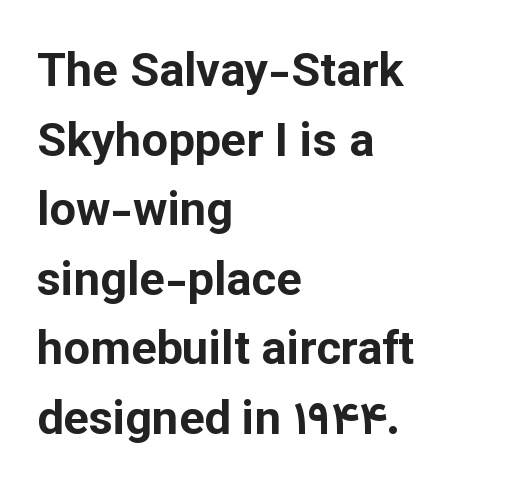
Q: Is the text bold? A: Yes.
Q: Is the text italic (slanted)? A: No, it is upright.
Q: Is the typeface a serif or a sans-serif typeface? A: Sans-serif.
Q: Is the text underlined? A: No.
Q: How is the paragraph aligned? A: Left-aligned.
Q: Is the spacing between letters normal or unusually wide? A: Normal.
Q: Is the spacing between lines tight, normal or loose? A: Normal.
Q: Width (condensed, normal, or wide)? A: Normal.
Q: Stroke contrast? A: Low.
Q: x-height? A: Medium.
Q: Monospaced? A: No.
